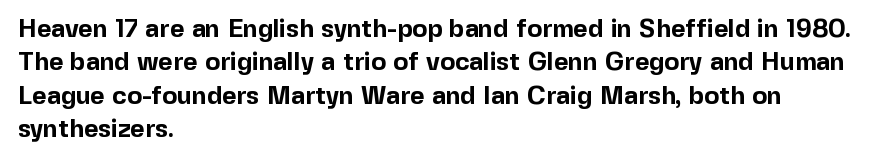
Q: Is the text bold? A: Yes.
Q: Is the text italic (slanted)? A: No, it is upright.
Q: Is the text underlined? A: No.
Q: How is the paragraph aligned? A: Left-aligned.
Q: Is the spacing between letters normal or unusually wide? A: Normal.
Q: Is the spacing between lines tight, normal or loose? A: Normal.
